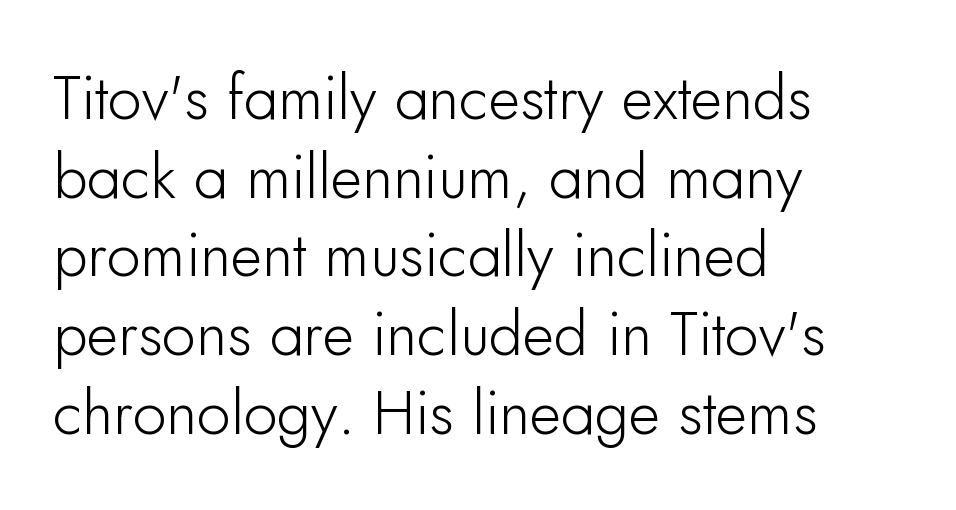
The image shows 61 px sans-serif type, upright; set left-aligned, normal line spacing (1.29x), normal letter spacing, not underlined; low stroke contrast and a small x-height.
